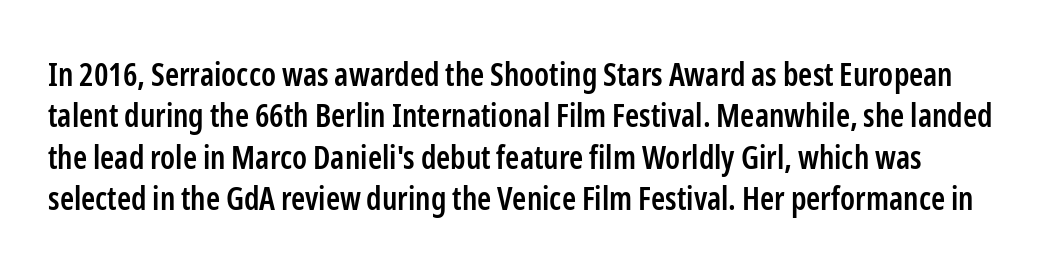
The image shows 32 px semibold, condensed sans-serif type, upright; set normal line spacing (1.29x), normal letter spacing, not underlined; low stroke contrast and a medium x-height.
